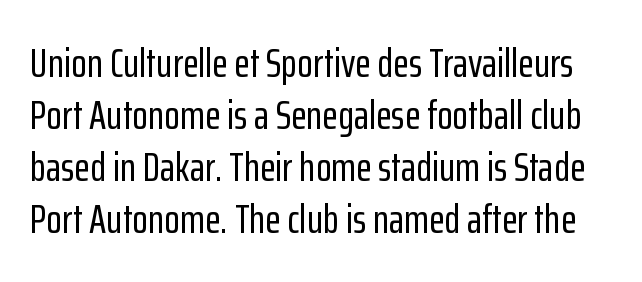
Note the varied advance widths — an 'i' is clearly narrower than an 'm'. Successive baselines arrive at the customary interval. The line texture is even and compact thanks to regular tracking. Does the lettering tilt? It doesn't — this is upright.
